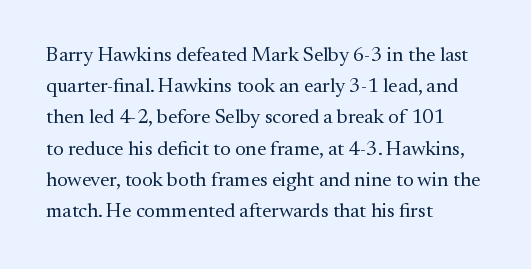
Between one letter and the next there's only the usual sliver of space. Letters rest on an invisible, unmarked baseline. Does the copy run flush right? No — it runs flush left. Nothing heavy about these letters — not bold at all.
